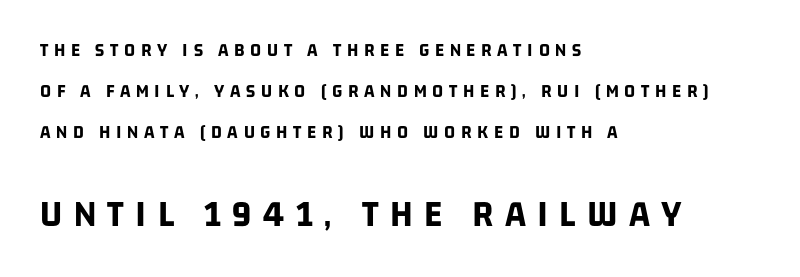
Q: Is the text bold? A: Yes.
Q: Is the typeface a serif or a sans-serif typeface? A: Sans-serif.
Q: Is the text underlined? A: No.
Q: How is the paragraph aligned? A: Left-aligned.
Q: Is the spacing between letters normal or unusually wide? A: Unusually wide.
Q: Is the spacing between lines tight, normal or loose? A: Loose.
Q: Which block of text is set in a larger size, the first (top) or the second (bottom)? A: The second (bottom) one.
Q: Width (condensed, normal, or wide)? A: Condensed.
Q: Stroke contrast? A: Low.
Q: x-height? A: Large.
Q: Monospaced? A: No.
